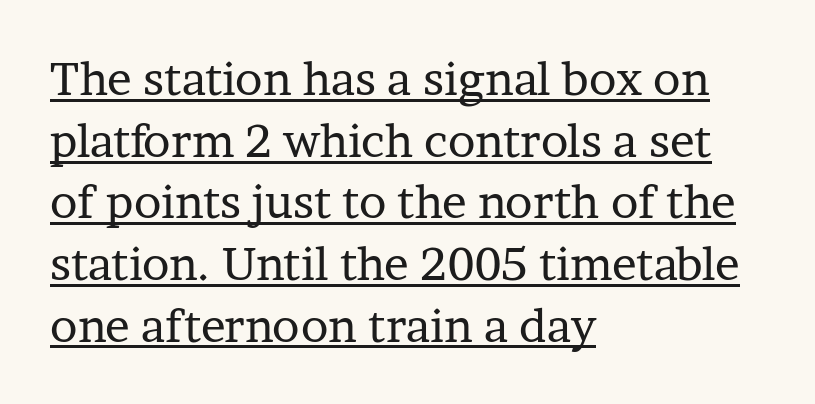
{"serif": "yes", "italic": "no", "bold": "no", "weight": "regular", "width": "normal", "stroke_contrast": "low", "x_height": "medium", "monospaced": "no", "underline": "yes", "align": "left", "line_spacing": "normal", "line_spacing_ratio": 1.34, "letter_spacing": "normal", "letter_spacing_em": 0.0, "glyph_px": 46}
